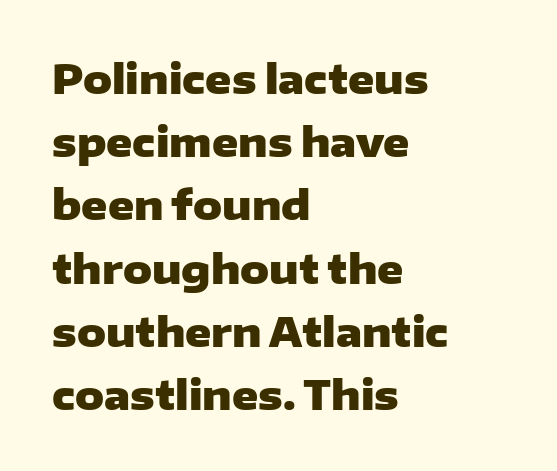
The image shows 40 px heavy, wide sans-serif type, upright; set left-aligned, normal line spacing (1.58x), normal letter spacing, not underlined; low stroke contrast and a medium x-height.
